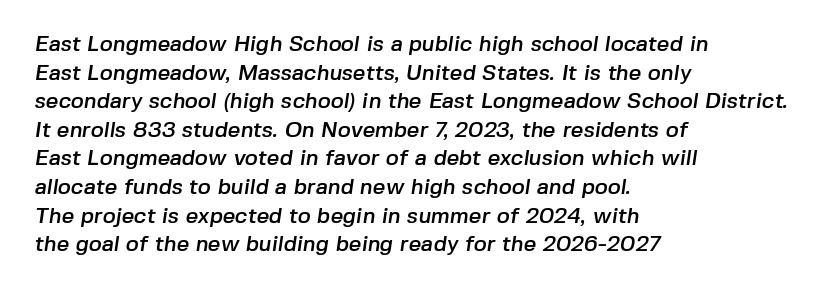
Q: Is the text underlined? A: No.
Q: How is the paragraph aligned? A: Left-aligned.
Q: Is the spacing between letters normal or unusually wide? A: Normal.
Q: Is the spacing between lines tight, normal or loose? A: Normal.
